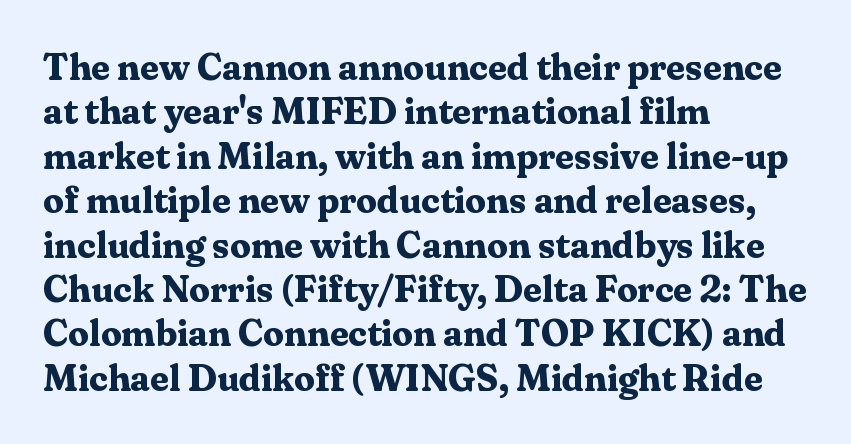
The image shows 37 px bold serif type, upright; set left-aligned, line spacing 1.2x, normal letter spacing, not underlined; medium stroke contrast and a medium x-height.
